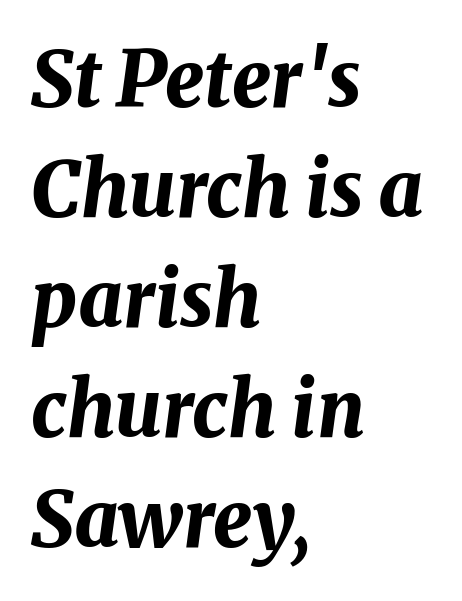
Q: Is the text bold? A: Yes.
Q: Is the text italic (slanted)? A: Yes, it leans right by about 8 degrees.
Q: Is the text underlined? A: No.
Q: How is the paragraph aligned? A: Left-aligned.
Q: Is the spacing between letters normal or unusually wide? A: Normal.
Q: Is the spacing between lines tight, normal or loose? A: Normal.
Q: Width (condensed, normal, or wide)? A: Normal.
Q: Stroke contrast? A: Medium.
Q: x-height? A: Medium.
Q: Monospaced? A: No.
